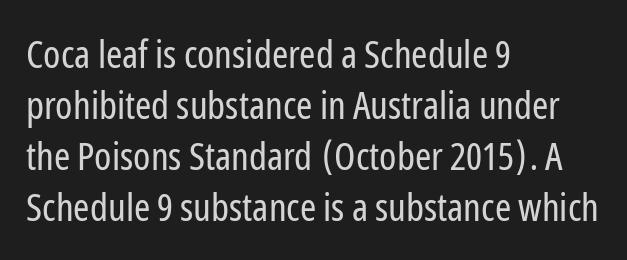
The image shows 39 px regular-weight, condensed sans-serif type, upright; set left-aligned, normal line spacing (1.31x), normal letter spacing, not underlined; low stroke contrast and a medium x-height.
